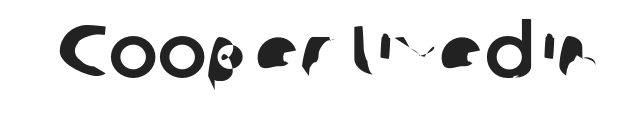
No word sits above an underline. Standard letterfit; no display-style spreading of the glyphs. These lines are rendered in a variable-pitch font. Does the type have serifs? No, each stem ends abruptly.
